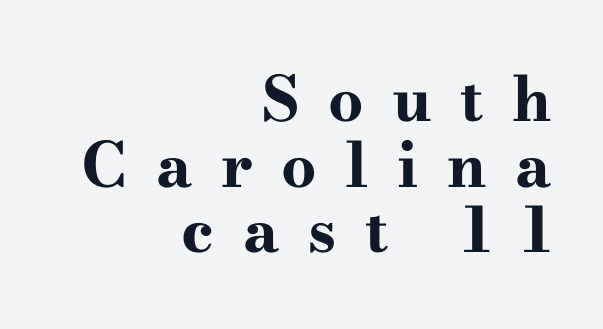
The image shows 62 px bold, wide serif type, upright; set right-aligned, tight line spacing (1.06x), unusually wide letter spacing (+0.46 em), not underlined; high stroke contrast and a small x-height.
